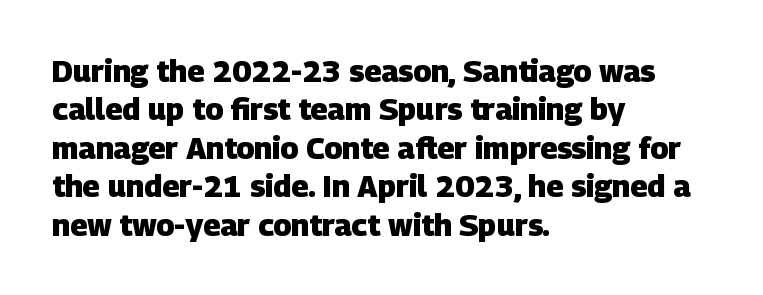
The image shows 30 px heavy sans-serif type; set left-aligned, normal line spacing (1.28x), normal letter spacing, not underlined; low stroke contrast and a large x-height.
